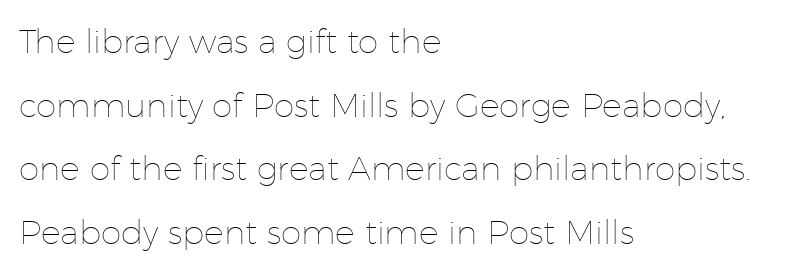
{"italic": "no", "bold": "no", "weight": "thin", "width": "normal", "stroke_contrast": "low", "x_height": "medium", "monospaced": "no", "underline": "no", "align": "left", "line_spacing": "loose", "line_spacing_ratio": 1.93, "letter_spacing": "normal", "letter_spacing_em": 0.0, "glyph_px": 33}
